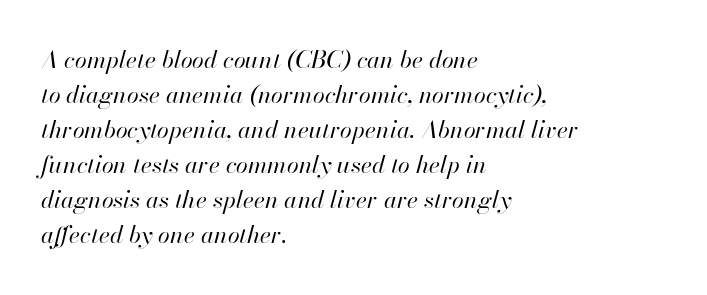
Compared with ordinary roman type, these characters are visibly tilted. Here the glyphs are tracked normally, forming tight word shapes. Line spacing here is normal. The rag falls on the right side of this text block.
